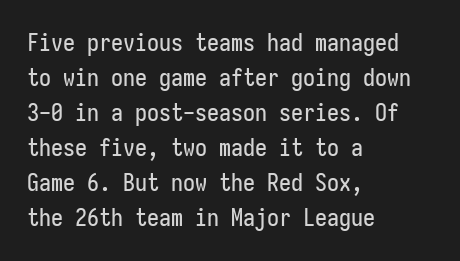
Style check: upright. The designer left line spacing at the default. Casual observation: everything's shoved over to the left. Tracking here is standard; glyphs follow each other at the usual distance. The foot of each line stays bare and open.
